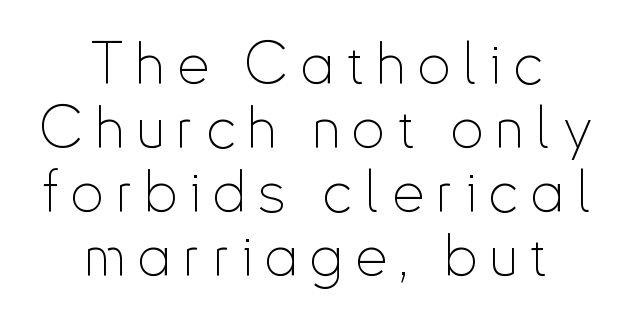
The image shows 57 px thin, condensed sans-serif type, upright; set centered, tight line spacing (1.12x), unusually wide letter spacing (+0.22 em), not underlined; low stroke contrast and a small x-height.
